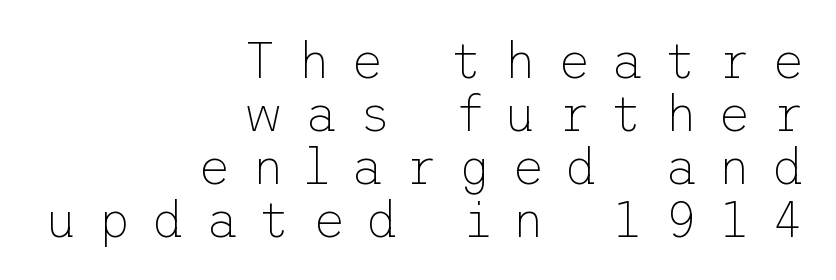
Q: Is the text bold? A: No.
Q: Is the text italic (slanted)? A: No, it is upright.
Q: Is the typeface a serif or a sans-serif typeface? A: Sans-serif.
Q: Is the text underlined? A: No.
Q: How is the paragraph aligned? A: Right-aligned.
Q: Is the spacing between letters normal or unusually wide? A: Unusually wide.
Q: Is the spacing between lines tight, normal or loose? A: Tight.
Q: Width (condensed, normal, or wide)? A: Normal.
Q: Stroke contrast? A: Low.
Q: x-height? A: Medium.
